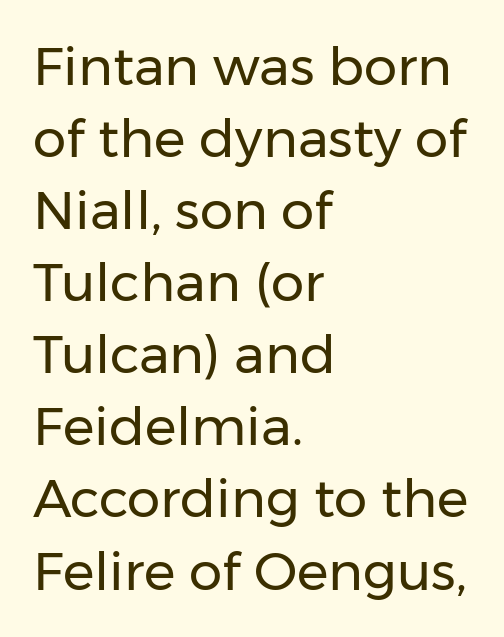
The image shows 53 px regular-weight sans-serif type, upright; set left-aligned, normal line spacing (1.36x), normal letter spacing, not underlined; low stroke contrast and a medium x-height.
